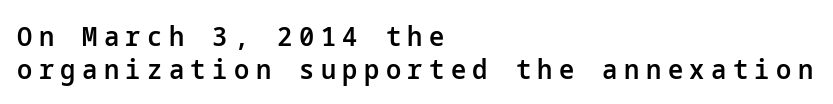
{"italic": "no", "bold": "semi", "underline": "no", "align": "left", "line_spacing_ratio": 1.22, "letter_spacing": "wide", "letter_spacing_em": 0.24, "glyph_px": 27}
